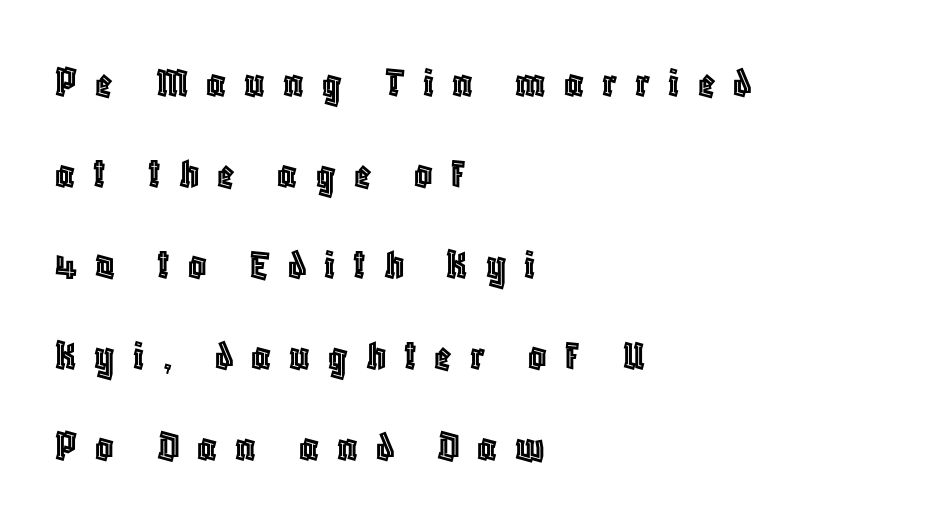
Q: Is the text italic (slanted)? A: No, it is upright.
Q: Is the text underlined? A: No.
Q: How is the paragraph aligned? A: Left-aligned.
Q: Is the spacing between letters normal or unusually wide? A: Unusually wide.
Q: Is the spacing between lines tight, normal or loose? A: Loose.
Q: Width (condensed, normal, or wide)? A: Condensed.
Q: x-height? A: Large.
Q: Monospaced? A: No.
